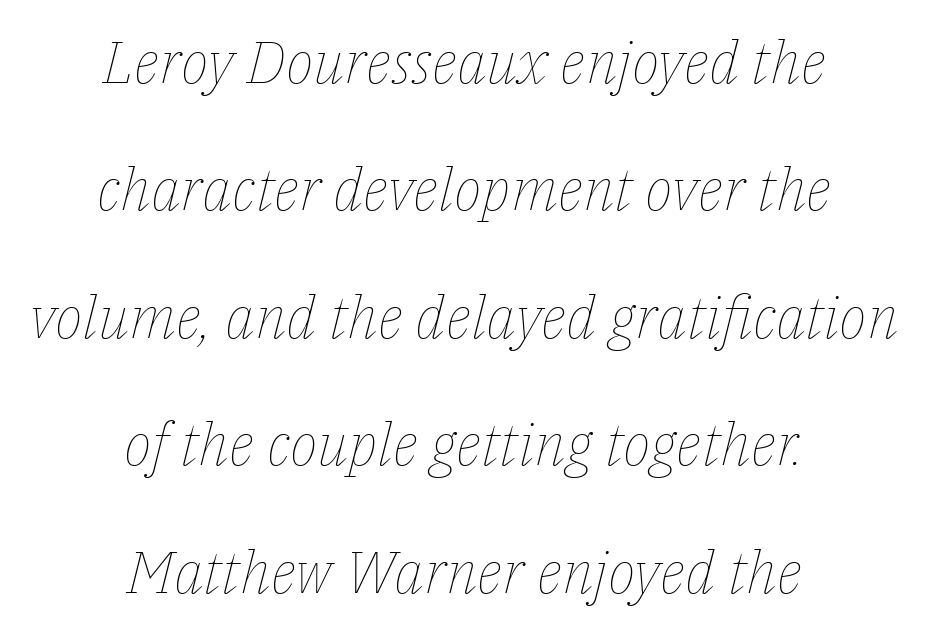
{"italic": "yes", "lean": "right", "slant_degrees": 14, "bold": "no", "weight": "thin", "width": "normal", "stroke_contrast": "low", "x_height": "medium", "monospaced": "no", "underline": "no", "align": "center", "line_spacing": "loose", "line_spacing_ratio": 2.16, "letter_spacing": "normal", "letter_spacing_em": 0.0, "glyph_px": 59}
